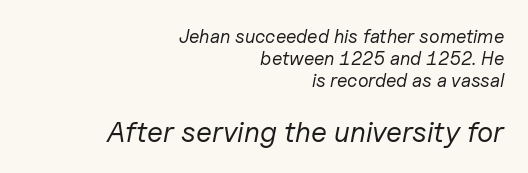
The image shows 29 px regular-weight type, italic (leaning right); set right-aligned, line spacing 1.17x, normal letter spacing, not underlined; the second (bottom) block is 1.53x larger; low stroke contrast and a medium x-height.
